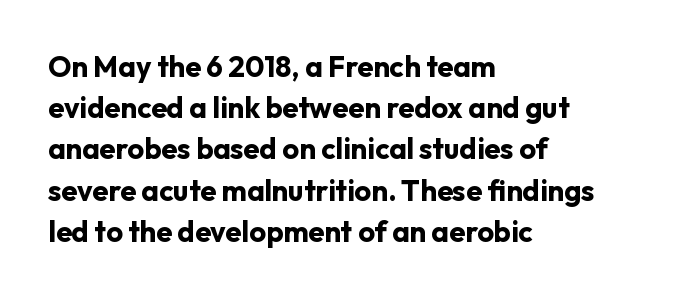
Q: Is the text bold? A: Yes.
Q: Is the text italic (slanted)? A: No, it is upright.
Q: Is the typeface a serif or a sans-serif typeface? A: Sans-serif.
Q: Is the text underlined? A: No.
Q: How is the paragraph aligned? A: Left-aligned.
Q: Is the spacing between letters normal or unusually wide? A: Normal.
Q: Is the spacing between lines tight, normal or loose? A: Normal.
Q: Width (condensed, normal, or wide)? A: Normal.
Q: Stroke contrast? A: Low.
Q: x-height? A: Medium.
Q: Monospaced? A: No.
